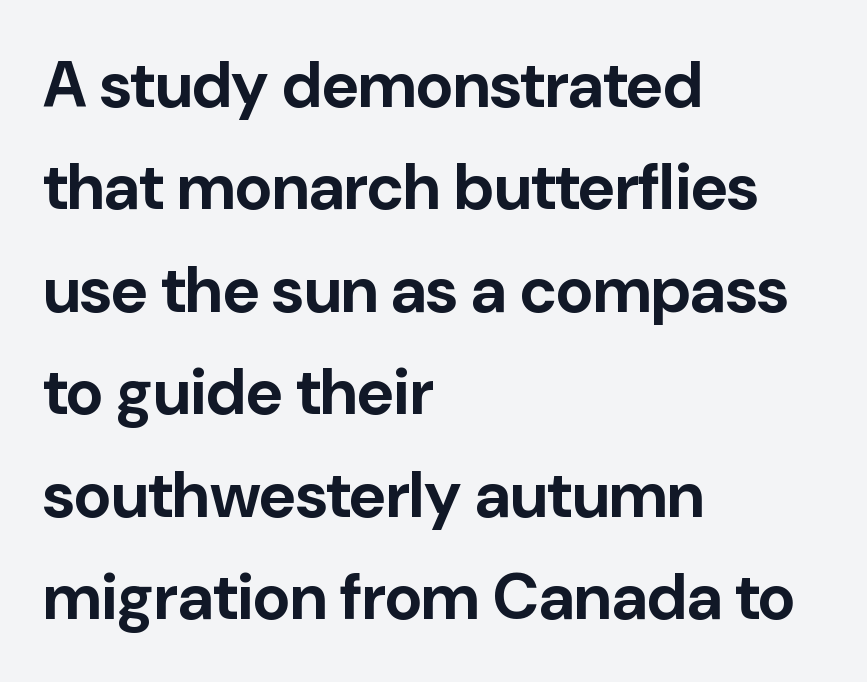
The image shows 64 px bold sans-serif type, upright; set left-aligned, normal line spacing (1.6x), normal letter spacing, not underlined; low stroke contrast and a medium x-height.
